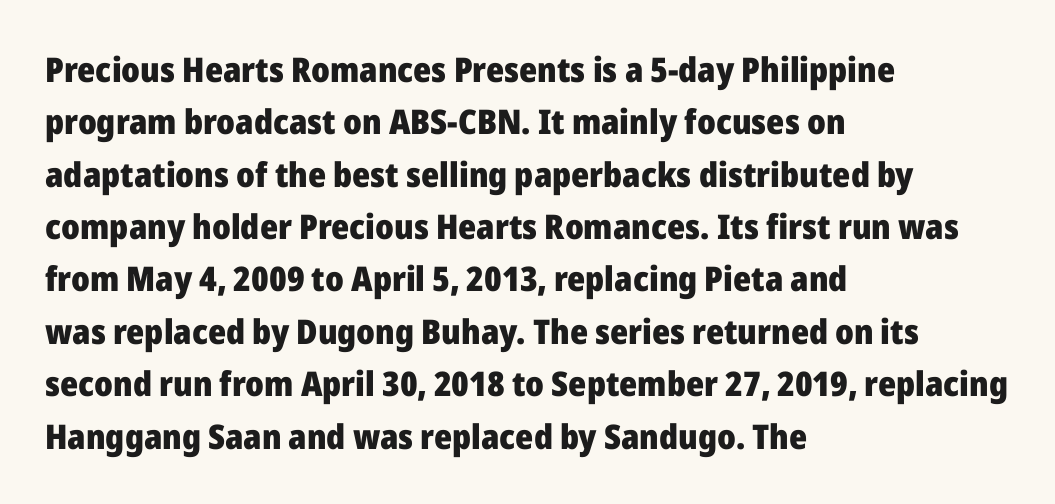
{"serif": "no", "italic": "no", "bold": "yes", "weight": "heavy", "width": "normal", "stroke_contrast": "low", "x_height": "medium", "monospaced": "no", "underline": "no", "align": "left", "line_spacing": "normal", "line_spacing_ratio": 1.54, "letter_spacing": "normal", "letter_spacing_em": 0.0, "glyph_px": 34}
